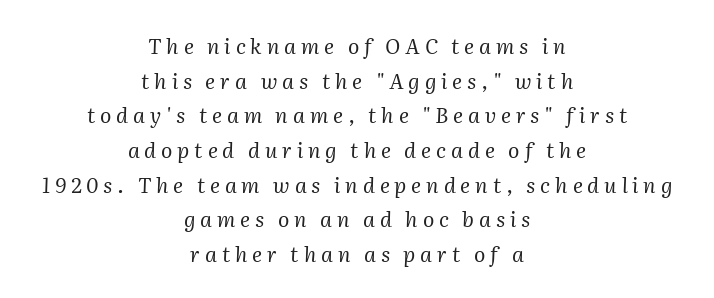
Q: Is the text bold? A: No.
Q: Is the text italic (slanted)? A: Yes, it leans right by about 2 degrees.
Q: Is the text underlined? A: No.
Q: How is the paragraph aligned? A: Centered.
Q: Is the spacing between letters normal or unusually wide? A: Unusually wide.
Q: Is the spacing between lines tight, normal or loose? A: Normal.
